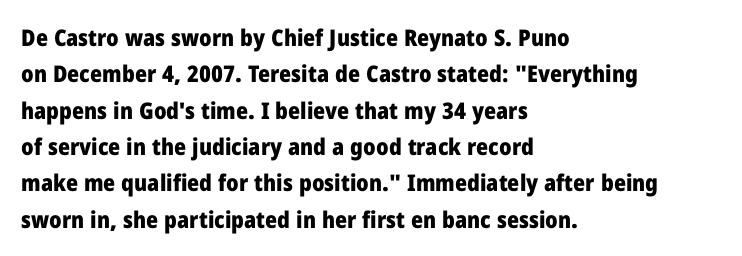
{"italic": "no", "bold": "yes", "underline": "no", "align": "left", "line_spacing": "normal", "line_spacing_ratio": 1.58, "letter_spacing": "normal", "letter_spacing_em": 0.0, "glyph_px": 23}
